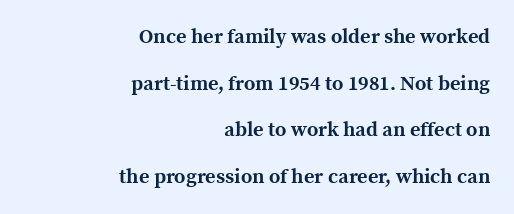
Q: Is the text bold? A: Yes.
Q: Is the text italic (slanted)? A: No, it is upright.
Q: Is the text underlined? A: No.
Q: How is the paragraph aligned? A: Right-aligned.
Q: Is the spacing between letters normal or unusually wide? A: Normal.
Q: Is the spacing between lines tight, normal or loose? A: Loose.
